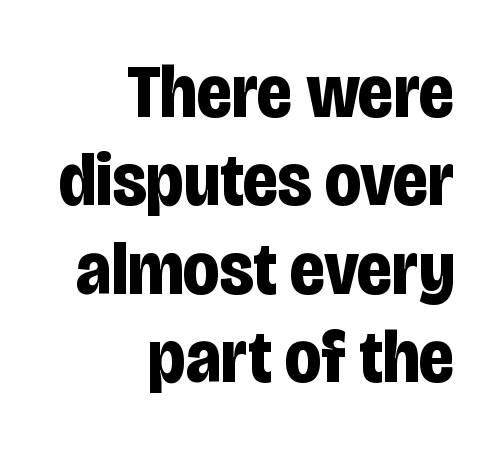
The image shows 75 px bold, condensed sans-serif type, upright; set right-aligned, line spacing 1.18x, normal letter spacing, not underlined; low stroke contrast and a large x-height.
